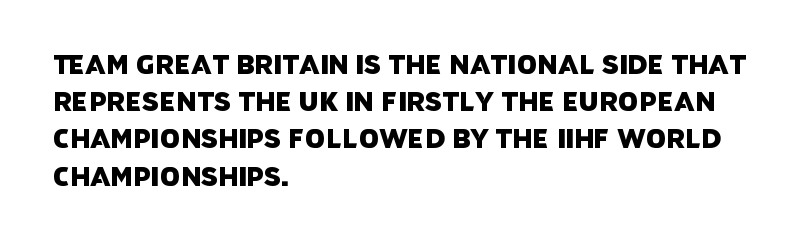
{"underline": "no", "align": "left", "line_spacing": "normal", "line_spacing_ratio": 1.43, "letter_spacing": "normal", "letter_spacing_em": 0.0, "glyph_px": 26}
